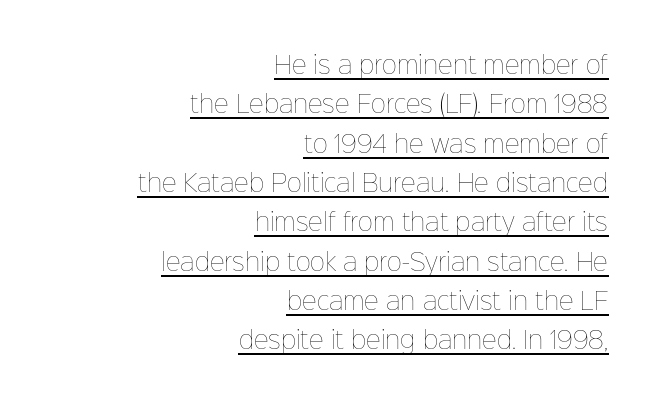
{"italic": "no", "bold": "no", "underline": "yes", "align": "right", "line_spacing_ratio": 1.71, "letter_spacing": "normal", "letter_spacing_em": 0.0, "glyph_px": 23}
